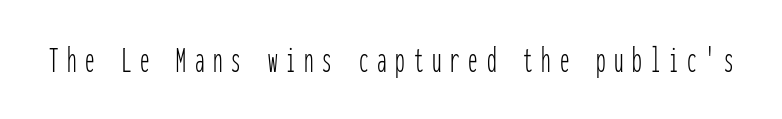
Q: Is the text bold? A: No.
Q: Is the text italic (slanted)? A: No, it is upright.
Q: Is the typeface a serif or a sans-serif typeface? A: Sans-serif.
Q: Is the text underlined? A: No.
Q: Is the spacing between letters normal or unusually wide? A: Unusually wide.
Q: Width (condensed, normal, or wide)? A: Condensed.
Q: Stroke contrast? A: Low.
Q: x-height? A: Medium.
Q: Monospaced? A: Yes.
